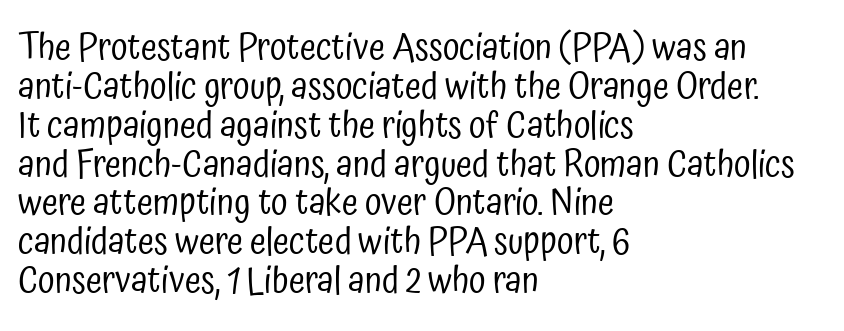
Tightly led — the rows are bunched. I'd call this a sans setting — the letters go barefoot. Does the copy run flush right? No — it runs flush left. A typesetter would call this proportional, since set widths differ per character. The characters are drawn with everyday or finer stroke widths. Decoration check: the copy has no underline.
